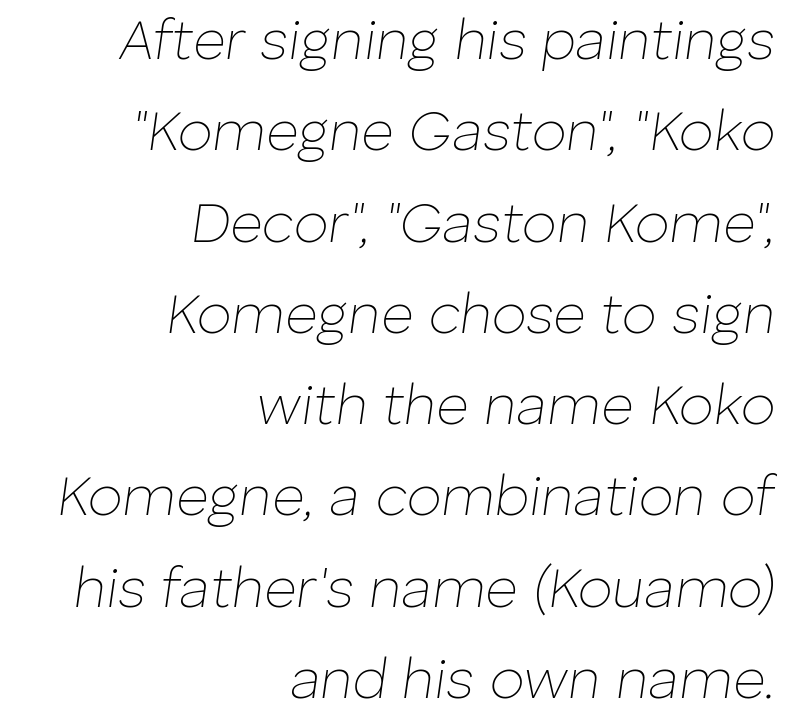
Every character sits at an angle, as italics do. Letter spacing: default. The weight would be labelled regular, book, light, or lighter still. How would I describe the line gaps? Plain and ordinary. The space directly below the letters is spotless. Which margin do the lines hug? The right one — the left edge is uneven.
